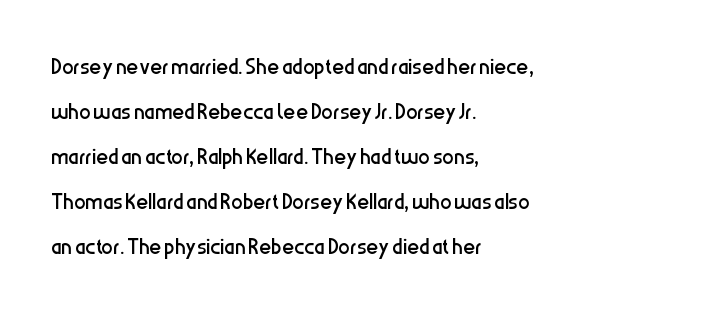
The image shows 29 px regular-weight, condensed sans-serif type, upright; set left-aligned, normal line spacing (1.55x), normal letter spacing, not underlined; low stroke contrast and a medium x-height.
